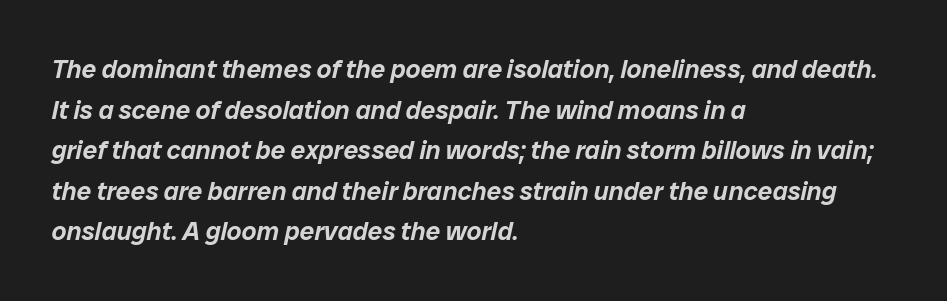
{"italic": "yes", "lean": "right", "slant_degrees": 12, "underline": "no", "align": "left", "line_spacing": "normal", "line_spacing_ratio": 1.56, "letter_spacing": "normal", "letter_spacing_em": 0.0, "glyph_px": 26}
